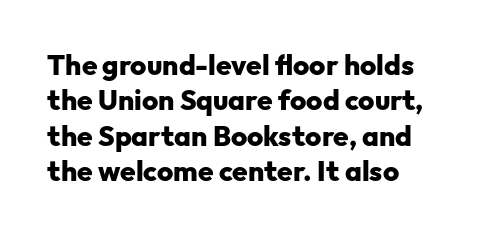
Glyph-to-glyph distance matches everyday printed text. Whoever set this chose a conventional vertical rhythm. Horizontally, the lines are justified to the leading edge only. The letters advance in unequal steps, a hallmark of proportional type.
